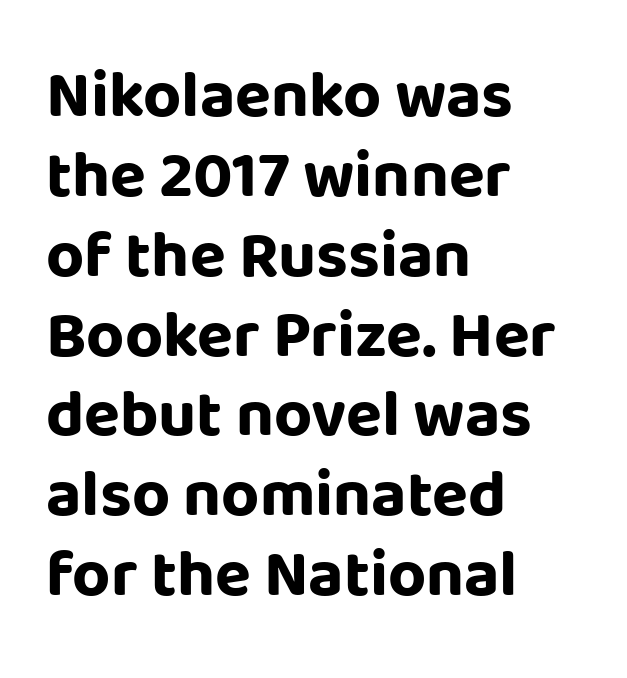
{"serif": "no", "italic": "no", "bold": "yes", "weight": "bold", "width": "normal", "stroke_contrast": "low", "x_height": "large", "monospaced": "no", "underline": "no", "align": "left", "line_spacing_ratio": 1.21, "letter_spacing": "normal", "letter_spacing_em": 0.0, "glyph_px": 66}
